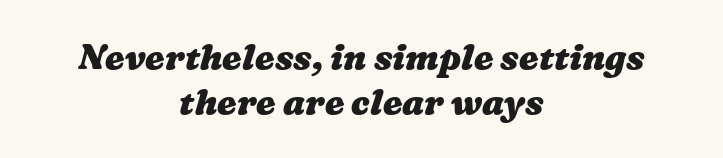
{"bold": "yes", "weight": "heavy", "width": "wide", "stroke_contrast": "medium", "x_height": "medium", "monospaced": "no", "underline": "no", "align": "center", "line_spacing": "normal", "line_spacing_ratio": 1.3, "letter_spacing": "normal", "letter_spacing_em": 0.0, "glyph_px": 35}
